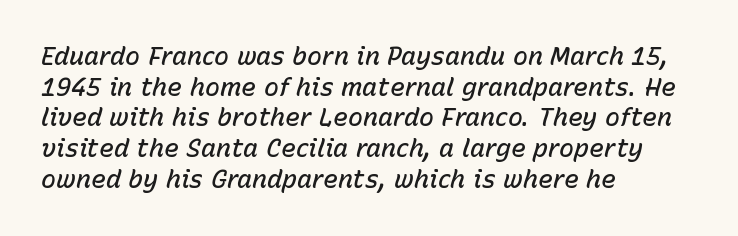
{"italic": "yes", "lean": "right", "slant_degrees": 15, "bold": "semi", "underline": "no", "align": "left", "line_spacing_ratio": 1.23, "letter_spacing": "normal", "letter_spacing_em": 0.0, "glyph_px": 25}
